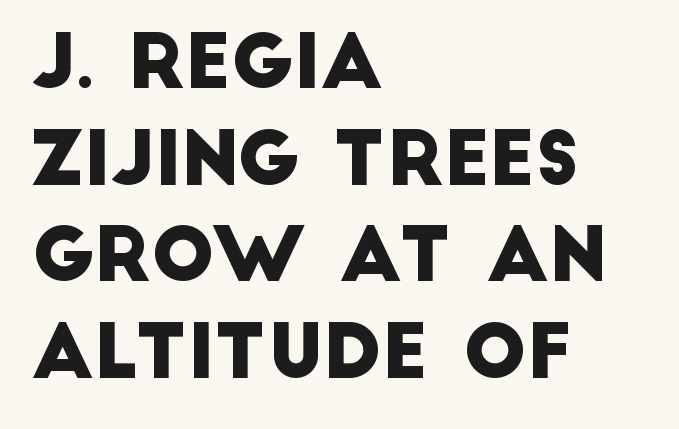
The image shows 75 px sans-serif type; set left-aligned, normal line spacing (1.29x), normal letter spacing, not underlined; low stroke contrast and a large x-height.
